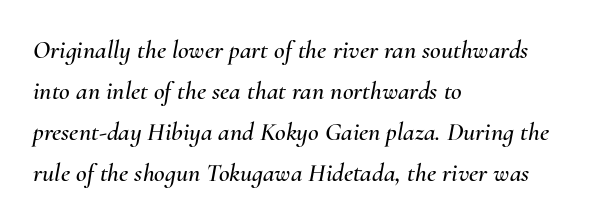
The image shows 26 px text type, italic (leaning right); set left-aligned, normal line spacing (1.58x), normal letter spacing, not underlined.
